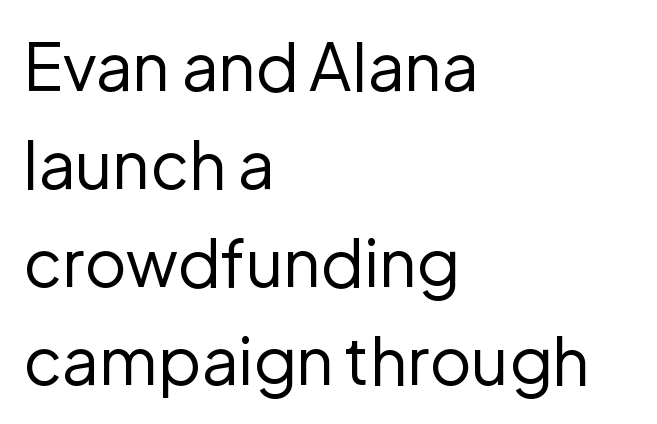
{"serif": "no", "italic": "no", "bold": "no", "weight": "regular", "width": "normal", "stroke_contrast": "low", "x_height": "medium", "monospaced": "no", "underline": "no", "align": "left", "line_spacing": "normal", "line_spacing_ratio": 1.51, "letter_spacing": "normal", "letter_spacing_em": 0.0, "glyph_px": 65}
